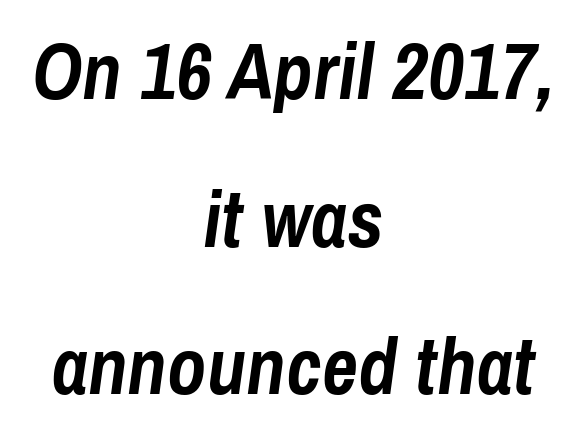
{"italic": "yes", "lean": "right", "slant_degrees": 8, "bold": "yes", "weight": "semibold", "width": "condensed", "stroke_contrast": "low", "x_height": "medium", "monospaced": "no", "underline": "no", "align": "center", "line_spacing_ratio": 1.87, "letter_spacing": "normal", "letter_spacing_em": 0.0, "glyph_px": 79}
